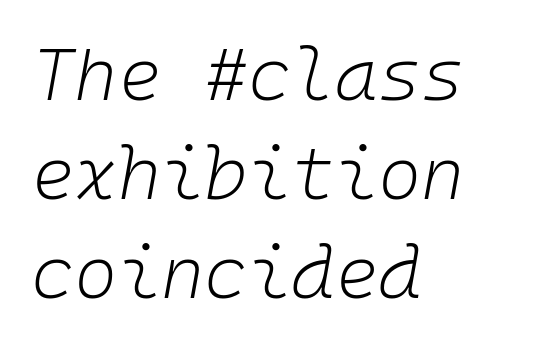
Q: Is the text bold? A: No.
Q: Is the text italic (slanted)? A: Yes, it leans right by about 10 degrees.
Q: Is the text underlined? A: No.
Q: How is the paragraph aligned? A: Left-aligned.
Q: Is the spacing between letters normal or unusually wide? A: Normal.
Q: Is the spacing between lines tight, normal or loose? A: Normal.
Q: Width (condensed, normal, or wide)? A: Normal.
Q: Stroke contrast? A: Low.
Q: x-height? A: Medium.
Q: Monospaced? A: Yes.
